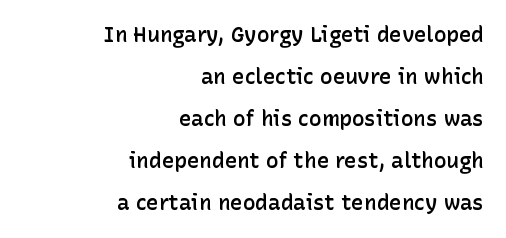
One glance says open: line gaps are wider than usual. A clean baseline with only descenders dipping below it. Unlike italic type, these characters show no tilt at all. Students, note that the glyphs here touch the page at normal intervals. Slightly chunky letters — semibold, I'd say, not full bold. Alignment: flush right.
